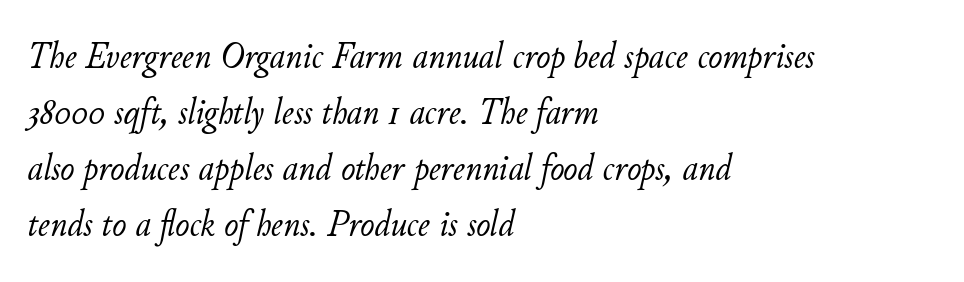
Q: Is the text bold? A: No.
Q: Is the text italic (slanted)? A: Yes, it leans right by about 11 degrees.
Q: Is the text underlined? A: No.
Q: How is the paragraph aligned? A: Left-aligned.
Q: Is the spacing between letters normal or unusually wide? A: Normal.
Q: Is the spacing between lines tight, normal or loose? A: Normal.
Q: Width (condensed, normal, or wide)? A: Normal.
Q: Stroke contrast? A: Low.
Q: x-height? A: Small.
Q: Monospaced? A: No.
